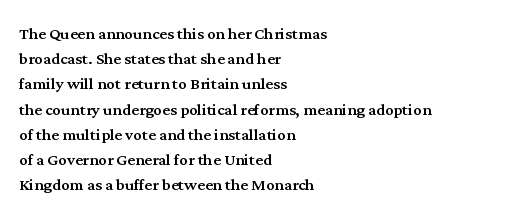
Posture: straight, roman, zero tilt. A clean baseline with only descenders dipping below it. Does the copy run flush right? No — it runs flush left. Tracking value appears to be zero — textbook default spacing.
